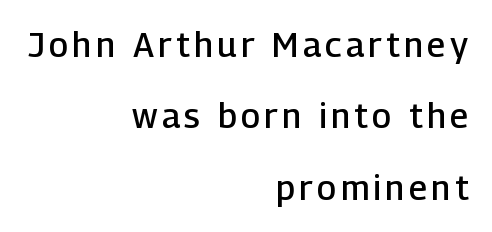
The image shows 34 px semibold sans-serif type, upright; set right-aligned, loose line spacing (2.1x), not underlined; low stroke contrast and a medium x-height.
